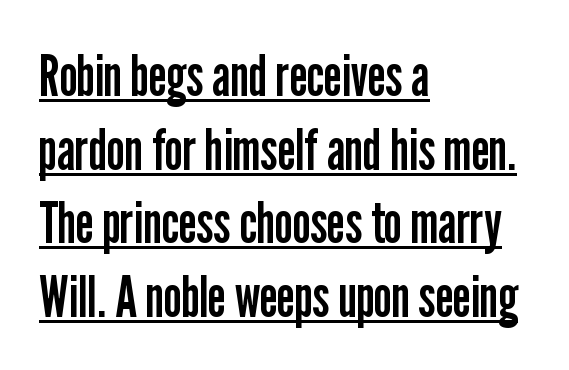
Q: Is the text bold? A: No.
Q: Is the text italic (slanted)? A: No, it is upright.
Q: Is the typeface a serif or a sans-serif typeface? A: Sans-serif.
Q: Is the text underlined? A: Yes.
Q: How is the paragraph aligned? A: Left-aligned.
Q: Is the spacing between letters normal or unusually wide? A: Normal.
Q: Is the spacing between lines tight, normal or loose? A: Normal.
Q: Width (condensed, normal, or wide)? A: Condensed.
Q: Stroke contrast? A: Low.
Q: x-height? A: Medium.
Q: Monospaced? A: No.
